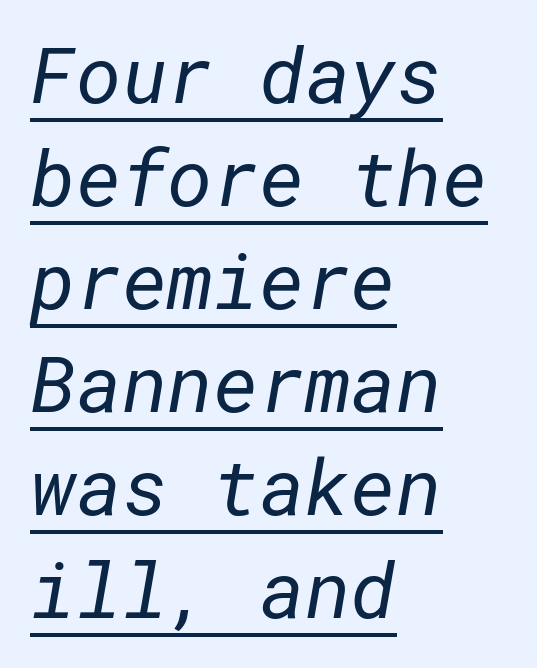
Q: Is the text bold? A: No.
Q: Is the typeface a serif or a sans-serif typeface? A: Sans-serif.
Q: Is the text underlined? A: Yes.
Q: How is the paragraph aligned? A: Left-aligned.
Q: Is the spacing between letters normal or unusually wide? A: Normal.
Q: Is the spacing between lines tight, normal or loose? A: Normal.
Q: Width (condensed, normal, or wide)? A: Normal.
Q: Stroke contrast? A: Low.
Q: x-height? A: Medium.
